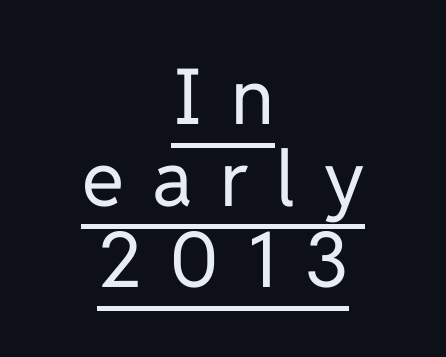
{"serif": "no", "italic": "no", "bold": "no", "weight": "regular", "width": "normal", "stroke_contrast": "low", "x_height": "medium", "monospaced": "no", "underline": "yes", "align": "center", "line_spacing": "tight", "line_spacing_ratio": 1.06, "letter_spacing": "wide", "letter_spacing_em": 0.36, "glyph_px": 77}
